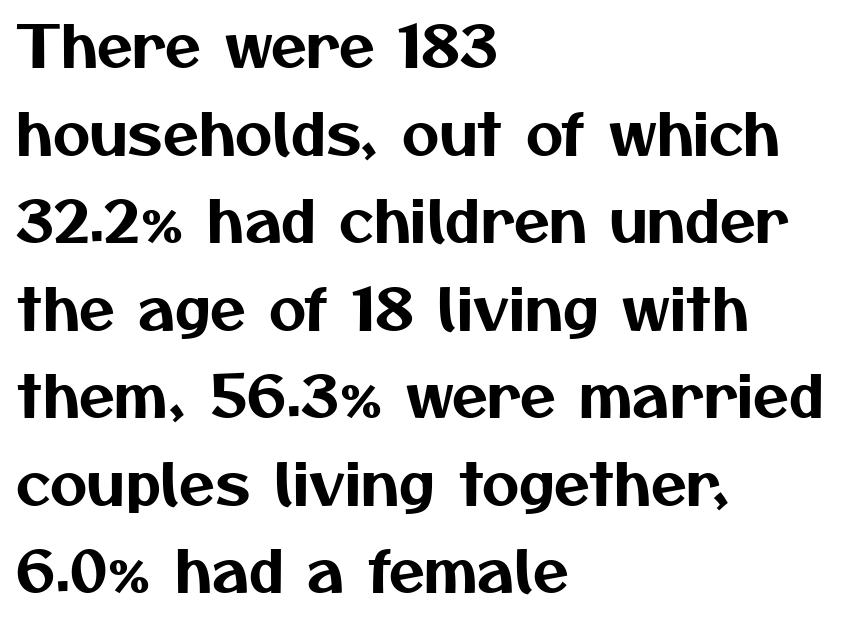
Note the varied advance widths — an 'i' is clearly narrower than an 'm'. Caption: multi-line text, flush left, ragged right. Regarding leading, the lines here are spaced in the standard way. The letterforms sit shoulder to shoulder at normal distance.
